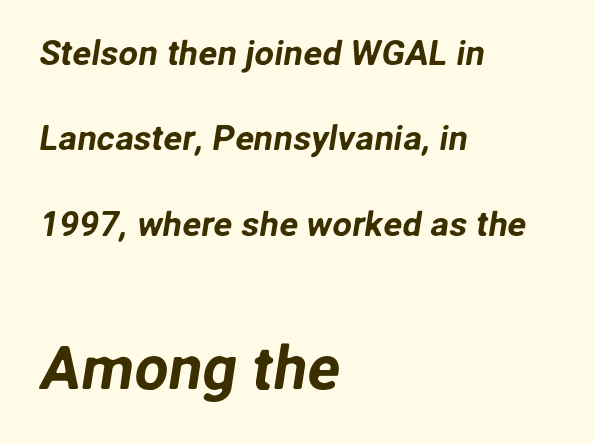
Rule under the text: the space is simply empty. Caption: standard tracking, unaltered. Observe the absence of serifs on each vertical stroke in this sample. The more generous point size was reserved for the lower chunk. Leading is clearly above the norm, producing a sparse column. The passage shown is typed in a proportional face where columns would drift.
